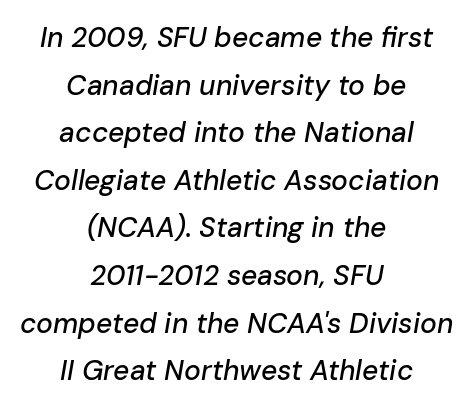
Q: Is the text italic (slanted)? A: Yes, it leans right by about 10 degrees.
Q: Is the text underlined? A: No.
Q: How is the paragraph aligned? A: Centered.
Q: Is the spacing between letters normal or unusually wide? A: Normal.
Q: Is the spacing between lines tight, normal or loose? A: Normal.
Q: Width (condensed, normal, or wide)? A: Normal.
Q: Stroke contrast? A: Low.
Q: x-height? A: Medium.
Q: Monospaced? A: No.
